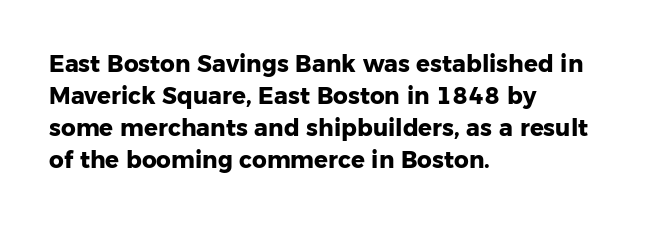
{"italic": "no", "bold": "yes", "underline": "no", "align": "left", "line_spacing": "normal", "line_spacing_ratio": 1.39, "letter_spacing": "normal", "letter_spacing_em": 0.0, "glyph_px": 23}
